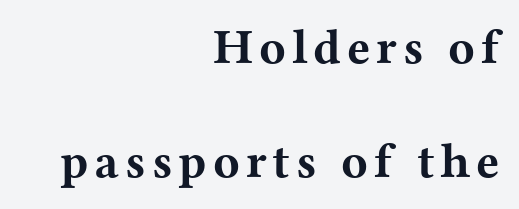
{"serif": "yes", "italic": "no", "bold": "yes", "weight": "bold", "width": "wide", "stroke_contrast": "medium", "x_height": "medium", "monospaced": "no", "underline": "no", "align": "right", "line_spacing": "loose", "line_spacing_ratio": 2.32, "glyph_px": 49}
